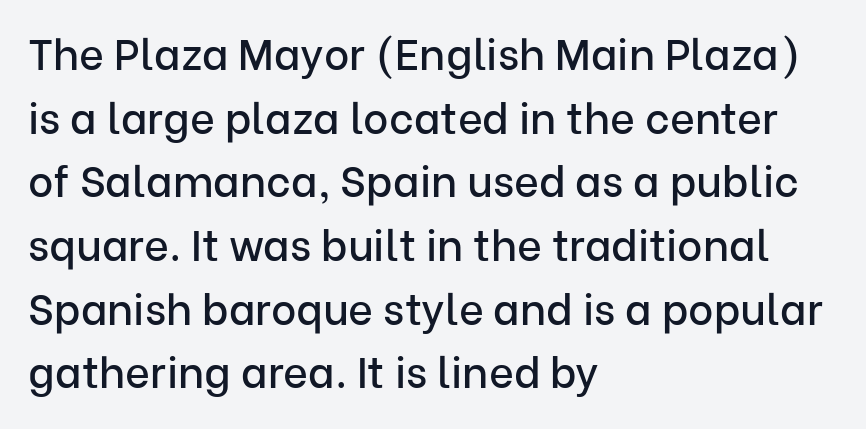
{"serif": "no", "italic": "no", "width": "normal", "stroke_contrast": "low", "x_height": "medium", "monospaced": "no", "underline": "no", "align": "left", "line_spacing": "normal", "line_spacing_ratio": 1.48, "letter_spacing": "normal", "letter_spacing_em": 0.0, "glyph_px": 43}
